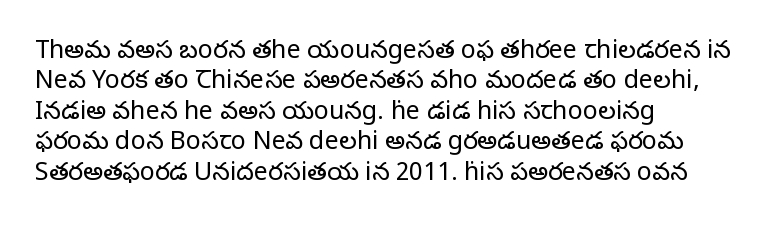
The image shows 25 px text type, upright; set left-aligned, line spacing 1.22x, normal letter spacing, not underlined.
